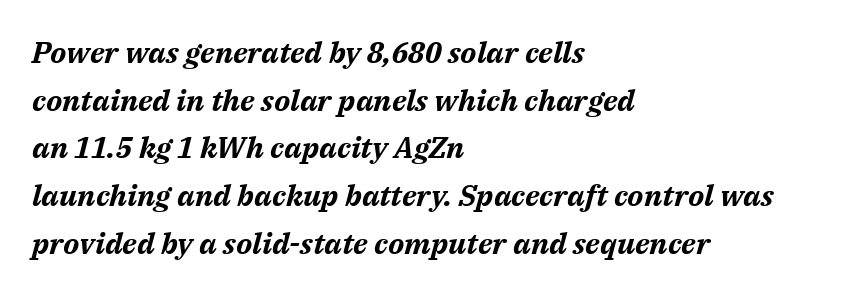
Proportional: the letters do not fall into vertical columns. This sample keeps an unexceptional amount of space between lines. Emphasis-style slanted type is in use. Honestly, the letter spacing is just normal — you wouldn't notice it. Heavy-handed strokes throughout: this text is bold.
